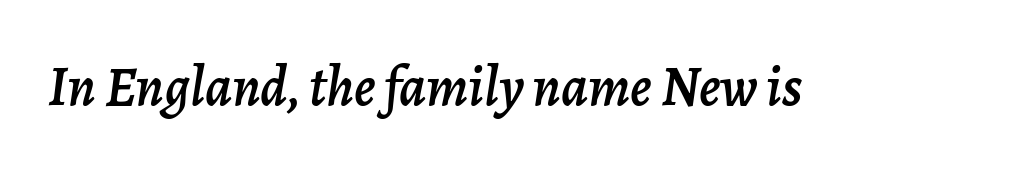
{"italic": "yes", "lean": "right", "slant_degrees": 7, "width": "normal", "stroke_contrast": "low", "x_height": "medium", "monospaced": "no", "underline": "no", "letter_spacing": "normal", "letter_spacing_em": 0.0, "glyph_px": 56}
